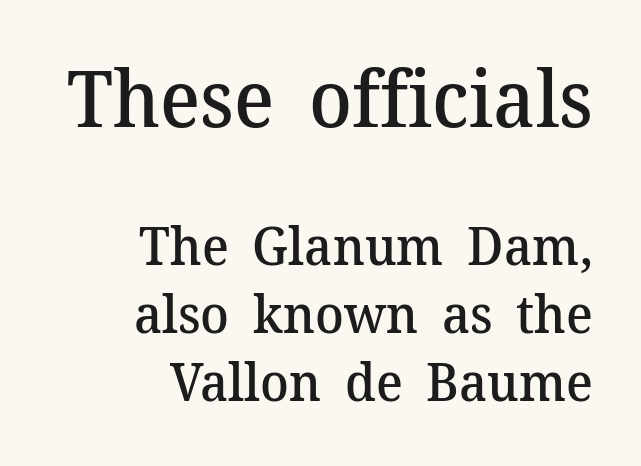
The paragraph shown leans on its right margin. The rendering uses a moderate line-height, typical for paragraphs. The lettering stays uniformly vertical, giving the passage a roman look. Look at the tracking — it's just the regular setting, nothing added.
